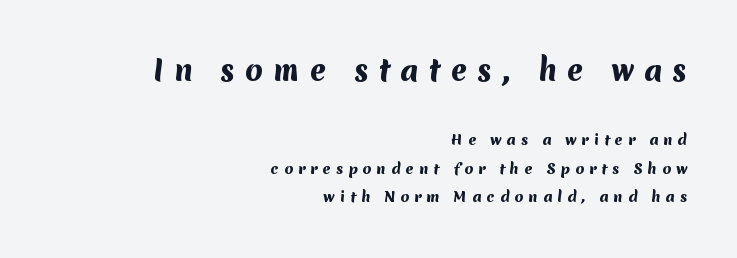
Q: Is the text bold? A: Yes.
Q: Is the typeface a serif or a sans-serif typeface? A: Sans-serif.
Q: Is the text underlined? A: No.
Q: How is the paragraph aligned? A: Right-aligned.
Q: Is the spacing between letters normal or unusually wide? A: Unusually wide.
Q: Is the spacing between lines tight, normal or loose? A: Loose.
Q: Which block of text is set in a larger size, the first (top) or the second (bottom)? A: The first (top) one.
Q: Width (condensed, normal, or wide)? A: Normal.
Q: Stroke contrast? A: Medium.
Q: x-height? A: Medium.
Q: Monospaced? A: No.
